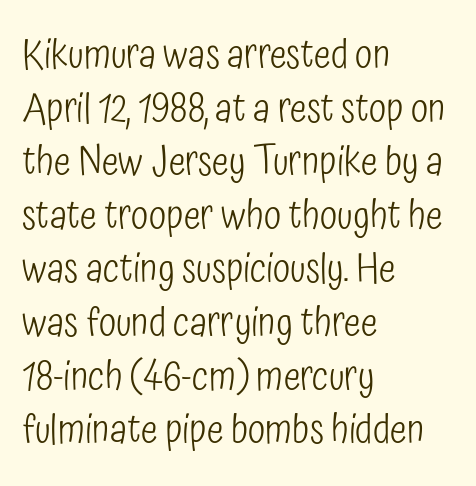
Q: Is the text bold? A: No.
Q: Is the text italic (slanted)? A: No, it is upright.
Q: Is the typeface a serif or a sans-serif typeface? A: Sans-serif.
Q: Is the text underlined? A: No.
Q: How is the paragraph aligned? A: Left-aligned.
Q: Is the spacing between letters normal or unusually wide? A: Normal.
Q: Is the spacing between lines tight, normal or loose? A: Normal.
Q: Width (condensed, normal, or wide)? A: Condensed.
Q: Stroke contrast? A: Low.
Q: x-height? A: Medium.
Q: Monospaced? A: No.
